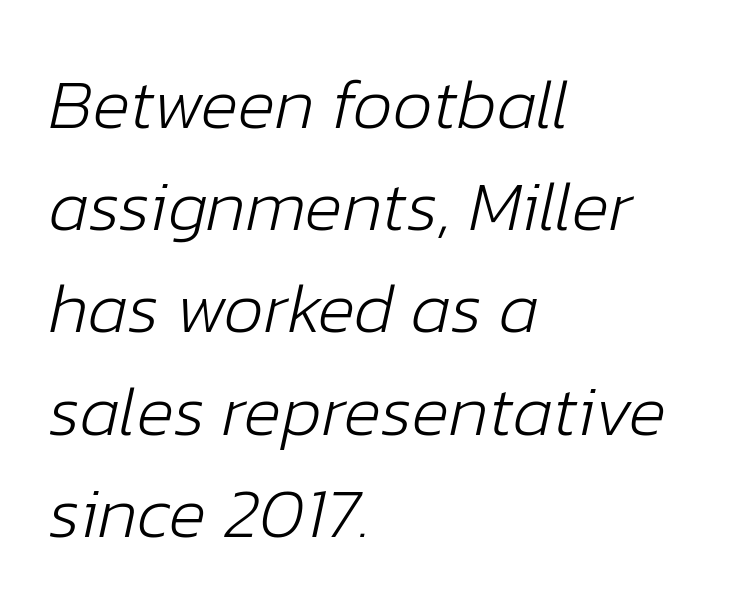
{"italic": "yes", "lean": "right", "slant_degrees": 12, "bold": "no", "weight": "light", "width": "normal", "stroke_contrast": "low", "x_height": "medium", "monospaced": "no", "underline": "no", "align": "left", "line_spacing": "normal", "line_spacing_ratio": 1.44, "letter_spacing": "normal", "letter_spacing_em": 0.0, "glyph_px": 71}
